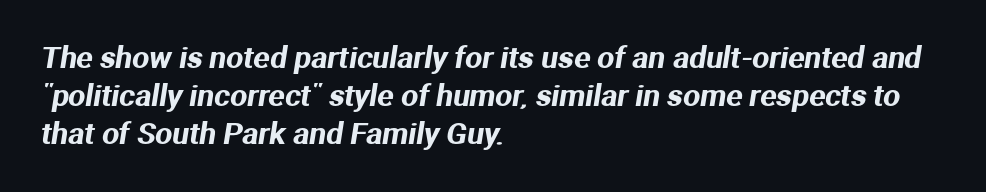
Q: Is the typeface a serif or a sans-serif typeface? A: Sans-serif.
Q: Is the text underlined? A: No.
Q: How is the paragraph aligned? A: Left-aligned.
Q: Is the spacing between letters normal or unusually wide? A: Normal.
Q: Is the spacing between lines tight, normal or loose? A: Normal.
Q: Width (condensed, normal, or wide)? A: Normal.
Q: Stroke contrast? A: Medium.
Q: x-height? A: Medium.
Q: Monospaced? A: No.
